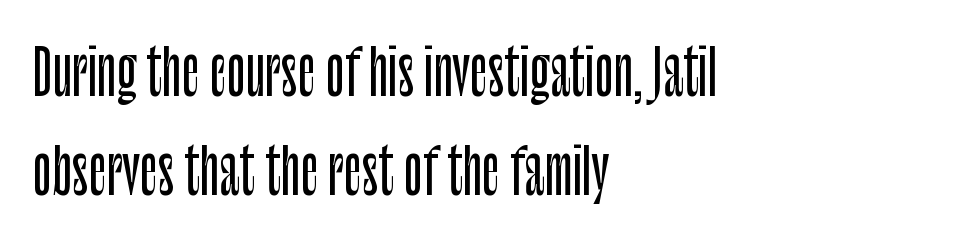
Descender tails drop into unmarked territory. Standard letterfit; no display-style spreading of the glyphs. Each letter keeps its own natural width here, so spacing adapts to shape. Does the lettering tilt? It doesn't — this is upright. The space between consecutive lines is moderate.
